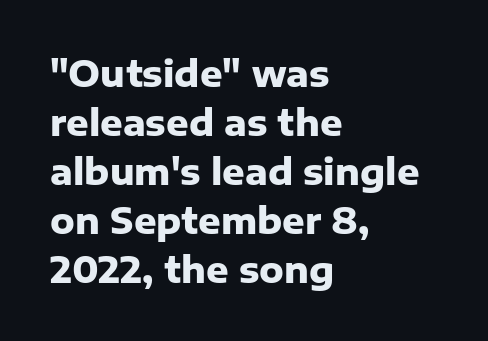
{"serif": "no", "italic": "no", "bold": "yes", "weight": "heavy", "width": "normal", "stroke_contrast": "low", "x_height": "medium", "monospaced": "no", "underline": "no", "align": "left", "line_spacing": "normal", "line_spacing_ratio": 1.4, "letter_spacing": "normal", "letter_spacing_em": 0.0, "glyph_px": 35}
